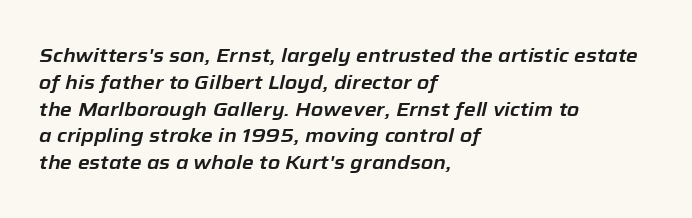
Letters rest on an invisible, unmarked baseline. Quick note: interline space is typical. The paragraph shown leans on its left margin. Here the glyphs are tracked normally, forming tight word shapes. Style check: oblique.
